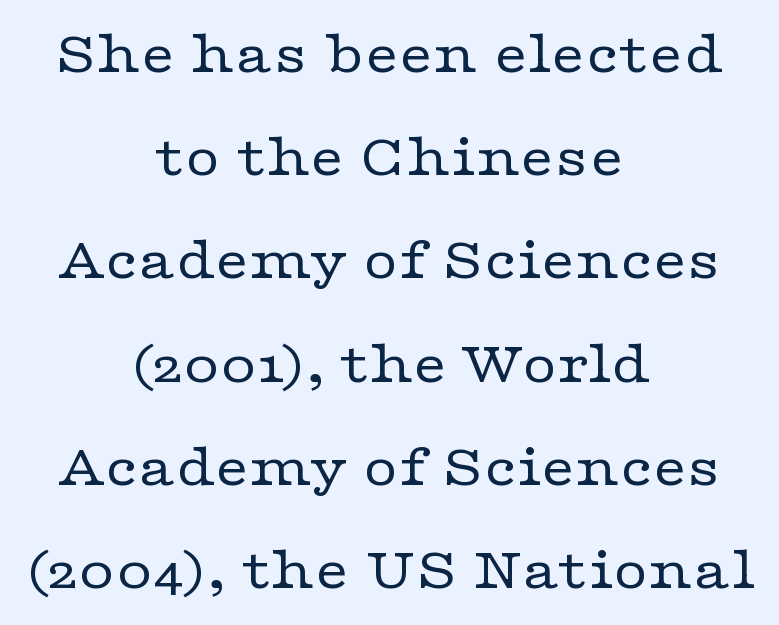
The passage shown is typeset with a serif family. You could not count columns in this text — the font is proportionally spaced. Each stroke keeps to a modest, everyday thickness or less. Here the glyphs are tracked normally, forming tight word shapes.
